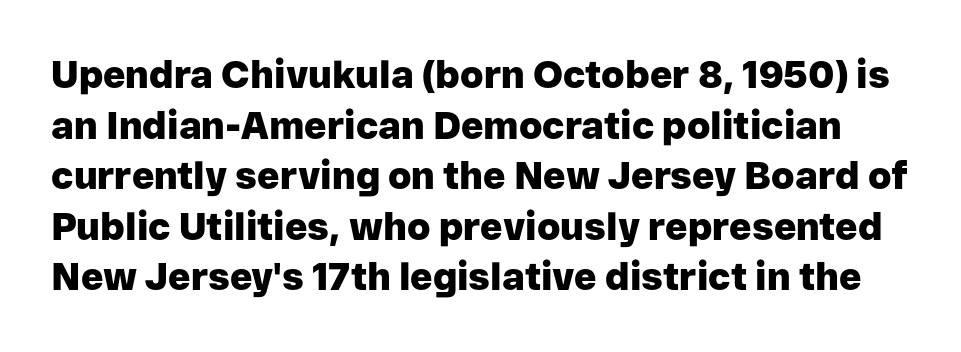
Q: Is the text bold? A: Yes.
Q: Is the text italic (slanted)? A: No, it is upright.
Q: Is the typeface a serif or a sans-serif typeface? A: Sans-serif.
Q: Is the text underlined? A: No.
Q: Is the spacing between letters normal or unusually wide? A: Normal.
Q: Is the spacing between lines tight, normal or loose? A: Normal.
Q: Width (condensed, normal, or wide)? A: Normal.
Q: Stroke contrast? A: Low.
Q: x-height? A: Medium.
Q: Monospaced? A: No.
